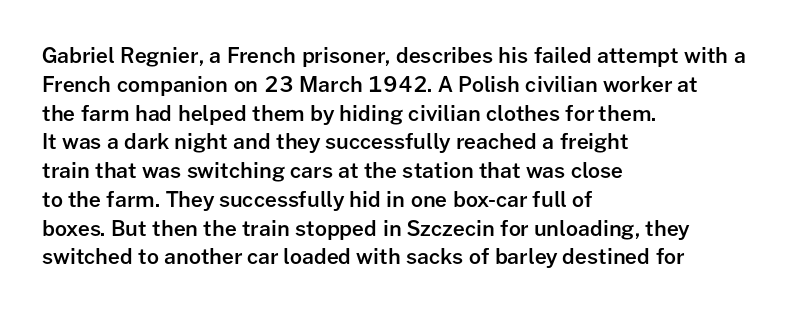
{"italic": "no", "bold": "semi", "underline": "no", "align": "left", "line_spacing": "normal", "line_spacing_ratio": 1.37, "letter_spacing": "normal", "letter_spacing_em": 0.0, "glyph_px": 21}
